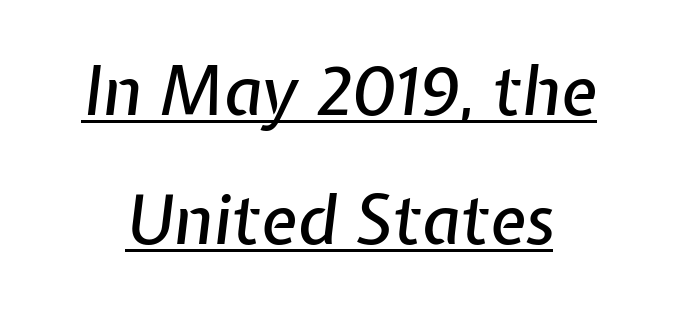
{"italic": "yes", "lean": "right", "slant_degrees": 7, "width": "normal", "stroke_contrast": "low", "x_height": "medium", "monospaced": "no", "underline": "yes", "line_spacing": "loose", "line_spacing_ratio": 1.93, "letter_spacing": "normal", "letter_spacing_em": 0.0, "glyph_px": 67}
